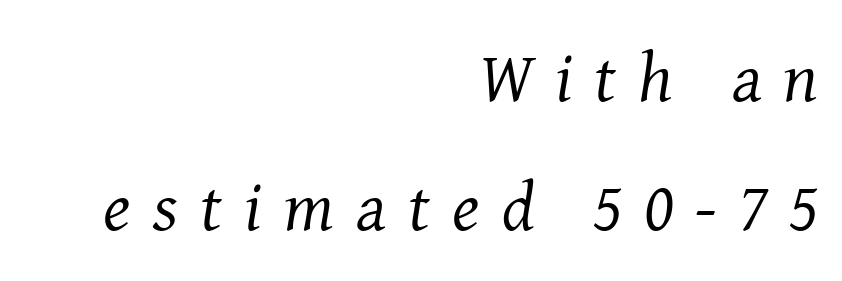
The image shows 70 px regular-weight serif type, italic (leaning right); set right-aligned, line spacing 1.85x, unusually wide letter spacing (+0.32 em), not underlined; medium stroke contrast and a medium x-height.
